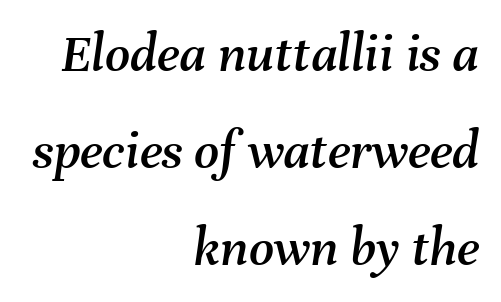
Italic: yes, the glyphs are oblique. Underlining? Definitely not there. Compared with typical body copy, the letter spacing here is the same. Proportional: the letters do not fall into vertical columns. A flush-right, rag-left setting is used for this passage.
